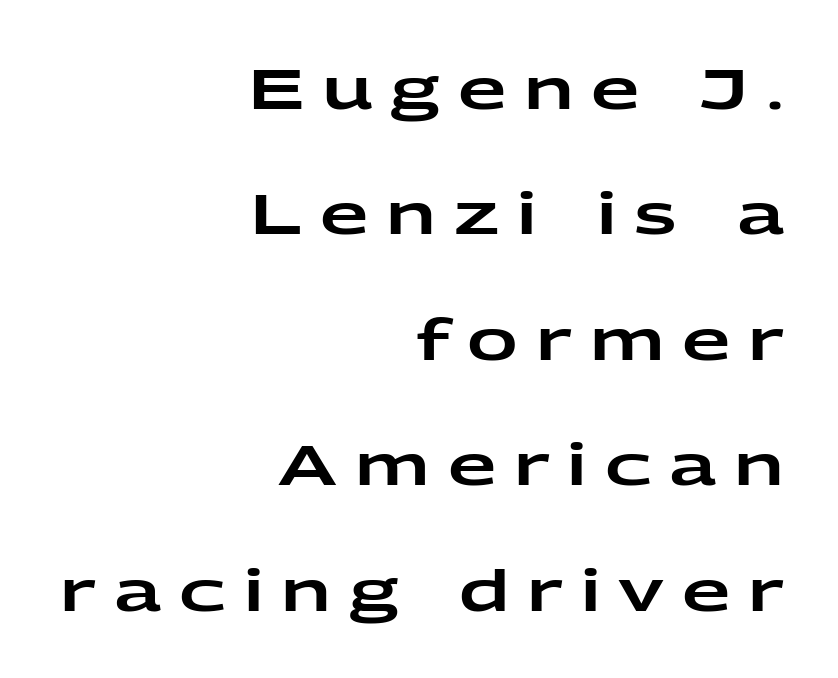
The image shows 56 px wide sans-serif type, upright; set right-aligned, loose line spacing (2.24x), unusually wide letter spacing (+0.32 em), not underlined; low stroke contrast and a medium x-height.
